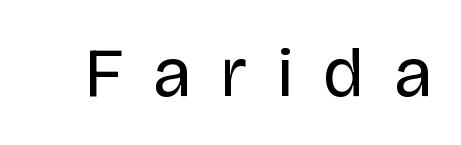
Q: Is the text bold? A: No.
Q: Is the text italic (slanted)? A: No, it is upright.
Q: Is the typeface a serif or a sans-serif typeface? A: Sans-serif.
Q: Is the text underlined? A: No.
Q: Is the spacing between letters normal or unusually wide? A: Unusually wide.
Q: Width (condensed, normal, or wide)? A: Normal.
Q: Stroke contrast? A: Low.
Q: x-height? A: Large.
Q: Monospaced? A: No.
